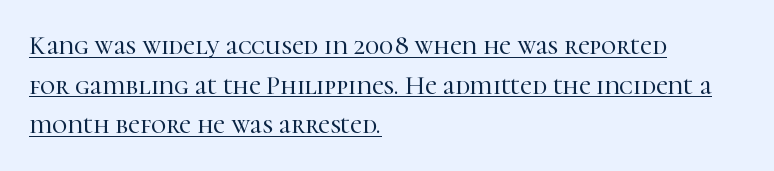
Q: Is the text italic (slanted)? A: No, it is upright.
Q: Is the text underlined? A: Yes.
Q: How is the paragraph aligned? A: Left-aligned.
Q: Is the spacing between letters normal or unusually wide? A: Normal.
Q: Is the spacing between lines tight, normal or loose? A: Normal.
